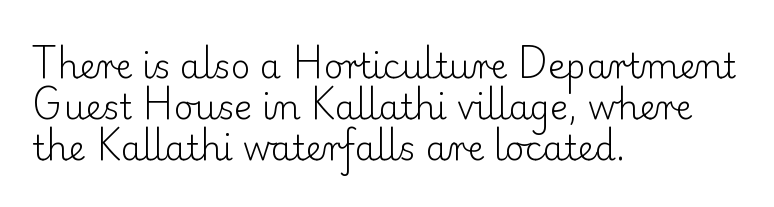
The image shows 34 px light type, upright; set left-aligned, line spacing 1.2x, normal letter spacing, not underlined; low stroke contrast and a small x-height.
